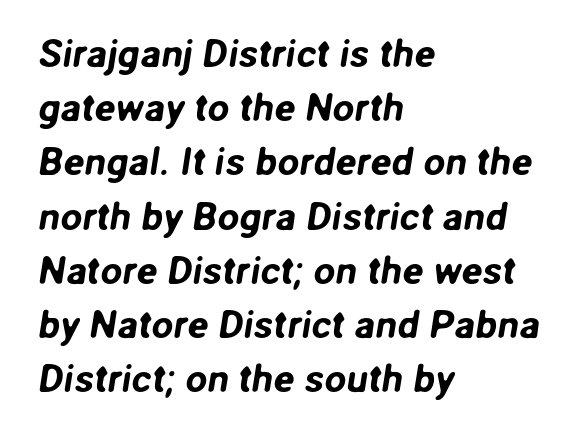
Q: Is the typeface a serif or a sans-serif typeface? A: Sans-serif.
Q: Is the text underlined? A: No.
Q: How is the paragraph aligned? A: Left-aligned.
Q: Is the spacing between letters normal or unusually wide? A: Normal.
Q: Is the spacing between lines tight, normal or loose? A: Normal.
Q: Width (condensed, normal, or wide)? A: Normal.
Q: Stroke contrast? A: Low.
Q: x-height? A: Medium.
Q: Monospaced? A: No.
